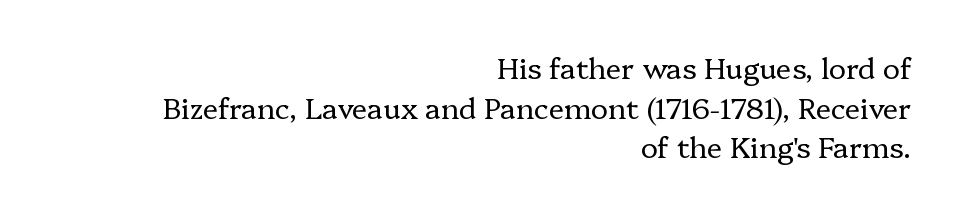
The designer went with a serif here, giving each stem small feet. This reads as an unemphasized weight, regular at the heaviest. Casual observation: everything's shoved over to the right. This block has exactly the height ordinary leading produces. Looks like regular typesetting: each glyph gets only the width it needs.
